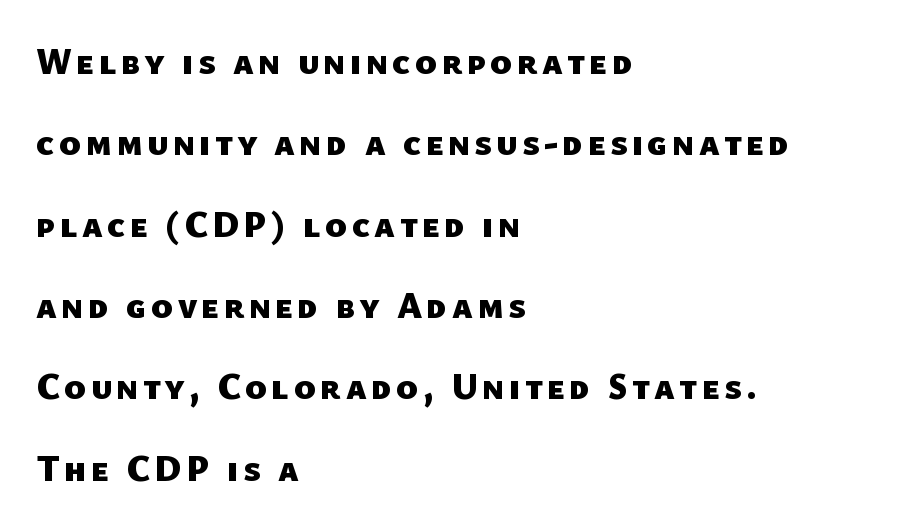
The image shows 36 px heavy sans-serif type; set left-aligned, loose line spacing (2.26x), not underlined; low stroke contrast and a medium x-height.
